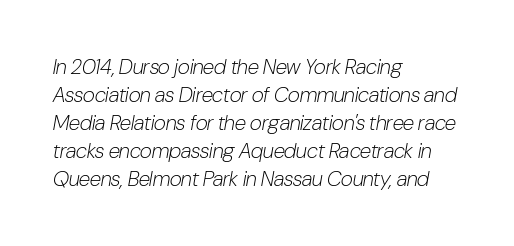
Stems here are at most as thick as an everyday book face. Does the copy run flush right? No — it runs flush left. Vertically, the passage feels balanced, rows spaced as you'd expect. Words appear dense and cohesive because spacing is normal. Characters are canted at an angle relative to the baseline's perpendicular.
